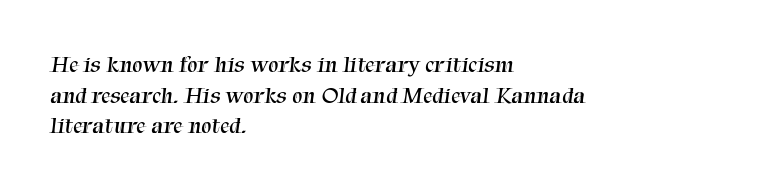
The image shows 23 px text type; set left-aligned, normal line spacing (1.33x), normal letter spacing, not underlined.
